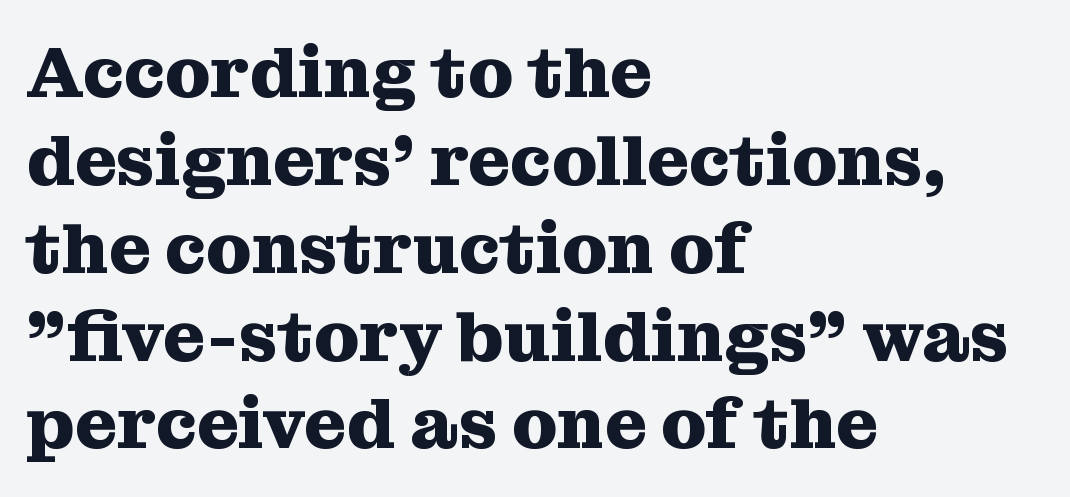
The image shows 72 px heavy serif type, upright; set left-aligned, line spacing 1.22x, normal letter spacing, not underlined; medium stroke contrast and a medium x-height.
